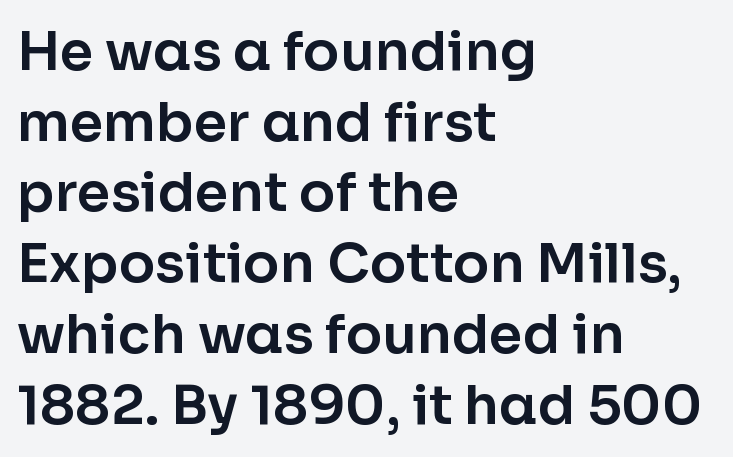
Font category for this specimen: sans-serif. Ascenders rise straight up at ninety degrees. The foot of each line stays bare and open. The face used here is rendered with its standard letterfit. Each line starts at the same left margin while the right side varies.
